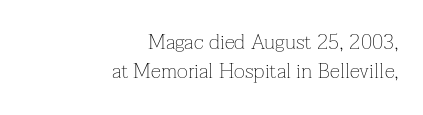
{"italic": "no", "bold": "no", "underline": "no", "align": "right", "line_spacing": "normal", "line_spacing_ratio": 1.4, "letter_spacing": "normal", "letter_spacing_em": 0.0, "glyph_px": 21}
